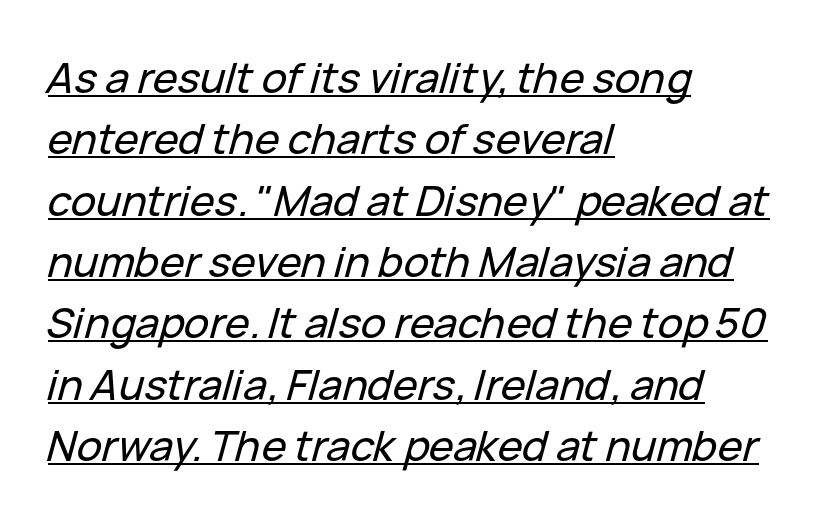
{"italic": "yes", "lean": "right", "slant_degrees": 15, "width": "normal", "stroke_contrast": "low", "x_height": "medium", "monospaced": "no", "underline": "yes", "align": "left", "line_spacing": "normal", "line_spacing_ratio": 1.46, "letter_spacing": "normal", "letter_spacing_em": 0.0, "glyph_px": 42}
